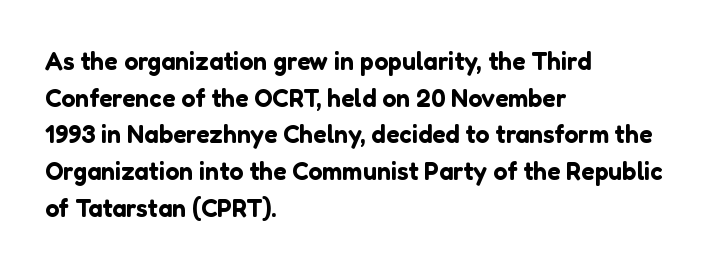
The letters stand straight up with perfectly vertical stems. The tracking reads as untouched default to a designer's eye. Vertical spacing — default. All the whitespace from short lines collects on the right. Bare-footed words on every line.
